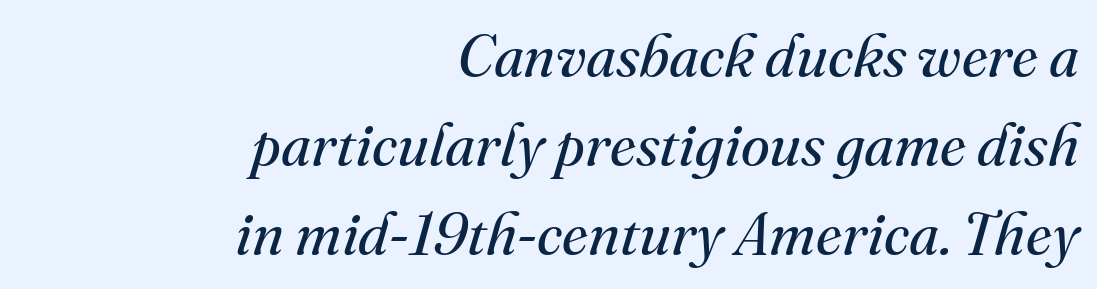
{"serif": "yes", "italic": "yes", "lean": "right", "slant_degrees": 16, "bold": "no", "weight": "regular", "width": "normal", "stroke_contrast": "medium", "x_height": "small", "monospaced": "no", "underline": "no", "align": "right", "line_spacing": "normal", "line_spacing_ratio": 1.51, "letter_spacing": "normal", "letter_spacing_em": 0.0, "glyph_px": 59}
